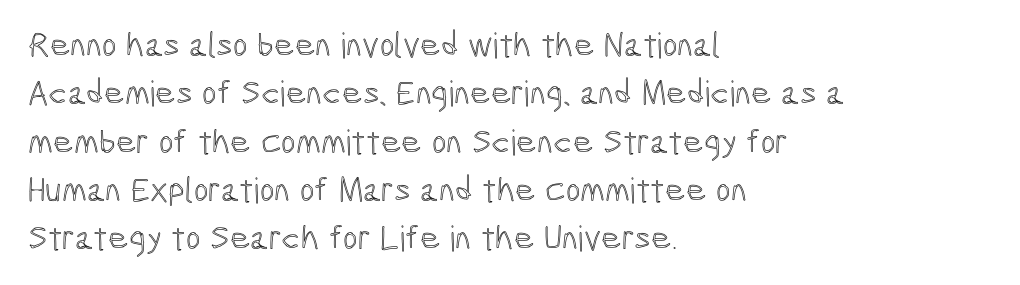
{"italic": "no", "width": "condensed", "x_height": "medium", "monospaced": "no", "underline": "no", "align": "left", "line_spacing": "normal", "line_spacing_ratio": 1.38, "letter_spacing": "normal", "letter_spacing_em": 0.0, "glyph_px": 35}
